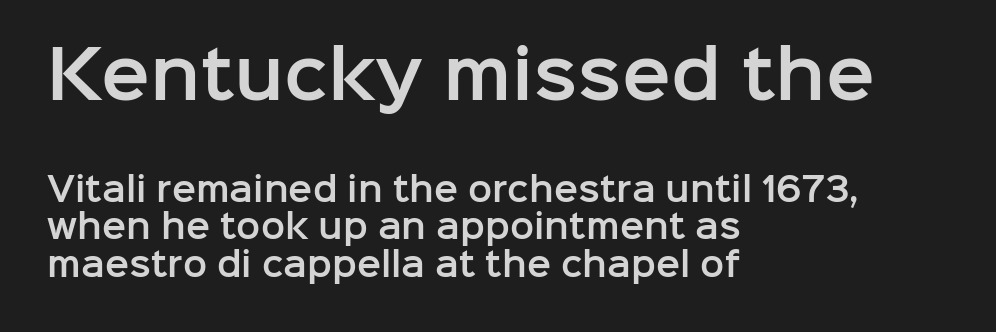
Q: Is the text italic (slanted)? A: No, it is upright.
Q: Is the typeface a serif or a sans-serif typeface? A: Sans-serif.
Q: Is the text underlined? A: No.
Q: How is the paragraph aligned? A: Left-aligned.
Q: Is the spacing between letters normal or unusually wide? A: Normal.
Q: Which block of text is set in a larger size, the first (top) or the second (bottom)? A: The first (top) one.
Q: Width (condensed, normal, or wide)? A: Normal.
Q: Stroke contrast? A: Low.
Q: x-height? A: Medium.
Q: Monospaced? A: No.
